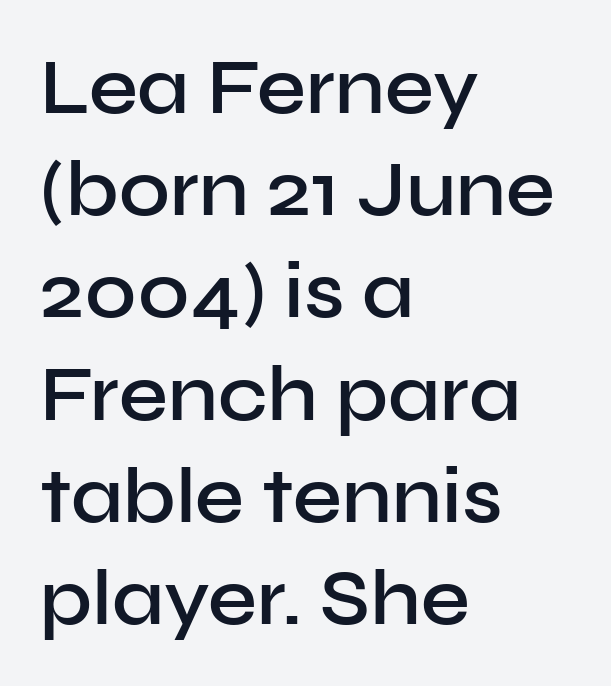
The image shows 78 px semibold sans-serif type, upright; set left-aligned, normal line spacing (1.31x), normal letter spacing, not underlined; low stroke contrast and a medium x-height.
